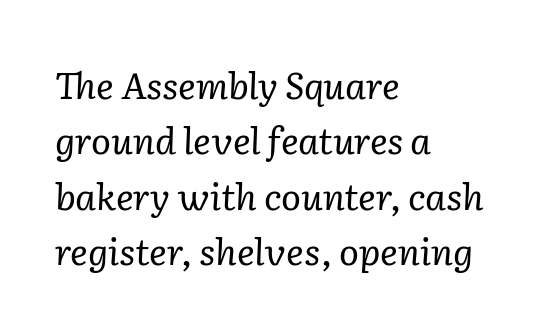
Baseline-to-baseline distance is the conventional proportion of letter height. The passage shown is not underscored anywhere. Is this a fixed-width face? No — the glyphs have proportional, varying widths. The letters carry serifs — small finishing strokes at the ends of their stems. The lines in this sample share a left origin and differ only in where they stop. Weight: regular or lighter.
